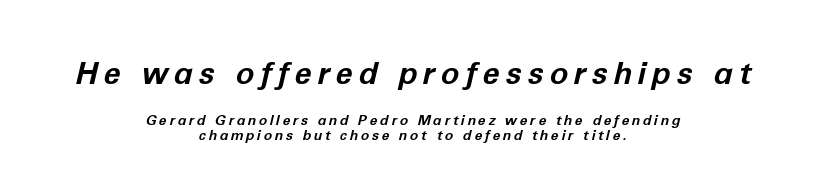
{"italic": "yes", "lean": "right", "slant_degrees": 12, "bold": "yes", "weight": "bold", "width": "normal", "stroke_contrast": "low", "x_height": "medium", "monospaced": "no", "underline": "no", "align": "center", "line_spacing": "tight", "line_spacing_ratio": 1.09, "larger_block": "first", "size_ratio": 2.21, "glyph_px": 31}
